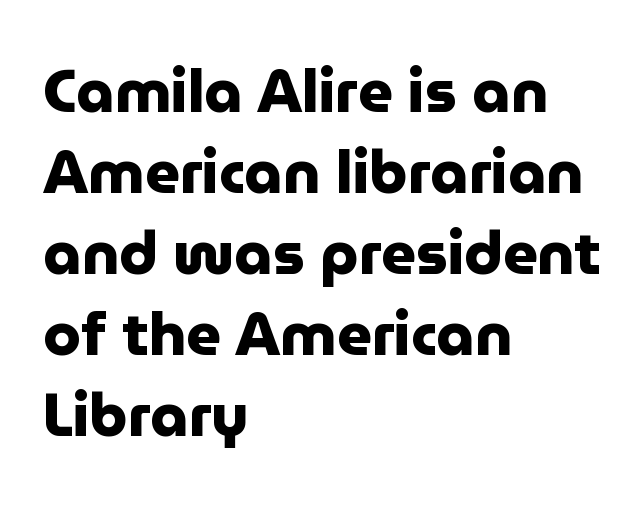
Here the glyphs are tracked normally, forming tight word shapes. These lines sit exactly where default settings would place them. Notice how the stems are strictly vertical — no italics here. This sample has the flowing, uneven cadence of proportional lettering.
